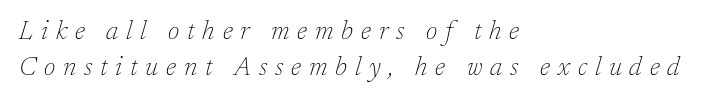
The image shows 26 px text type, italic (leaning right); set left-aligned, normal line spacing (1.4x), unusually wide letter spacing (+0.3 em), not underlined.
